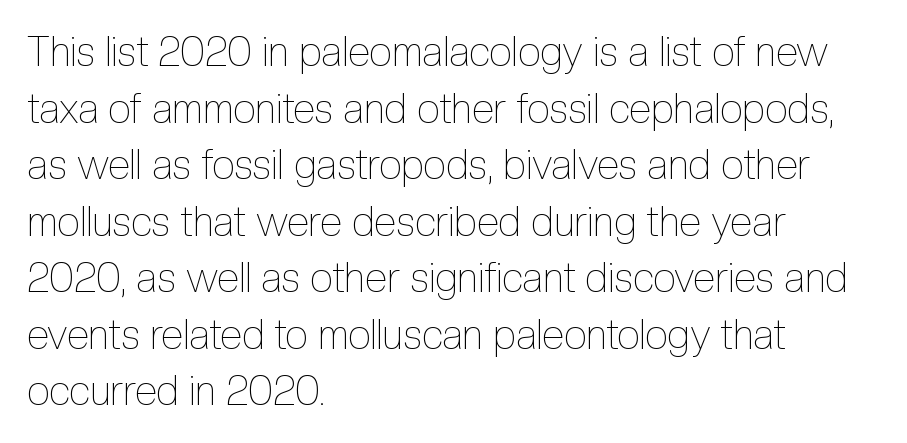
Q: Is the text bold? A: No.
Q: Is the text italic (slanted)? A: No, it is upright.
Q: Is the text underlined? A: No.
Q: How is the paragraph aligned? A: Left-aligned.
Q: Is the spacing between letters normal or unusually wide? A: Normal.
Q: Is the spacing between lines tight, normal or loose? A: Normal.
Q: Width (condensed, normal, or wide)? A: Condensed.
Q: x-height? A: Medium.
Q: Monospaced? A: No.
